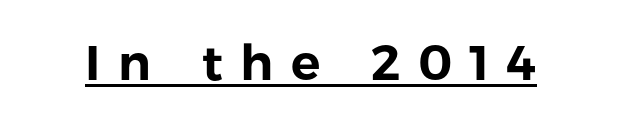
{"serif": "no", "italic": "no", "width": "normal", "stroke_contrast": "low", "x_height": "medium", "monospaced": "no", "underline": "yes", "letter_spacing": "wide", "letter_spacing_em": 0.36, "glyph_px": 49}
